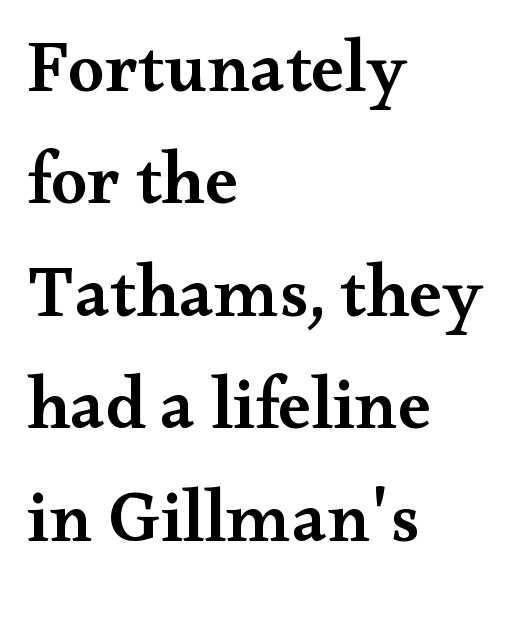
The image shows 73 px semibold, wide serif type, upright; set left-aligned, normal line spacing (1.54x), normal letter spacing, not underlined; medium stroke contrast and a small x-height.
